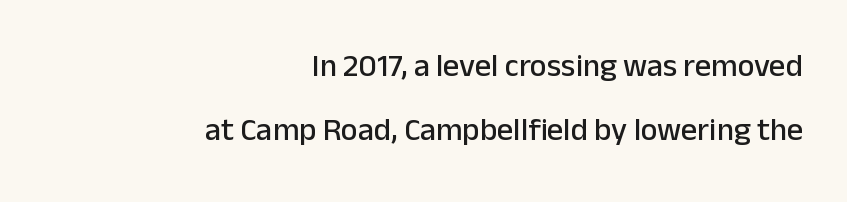
The image shows 32 px sans-serif type, upright; set right-aligned, loose line spacing (1.99x), normal letter spacing, not underlined; low stroke contrast and a medium x-height.
